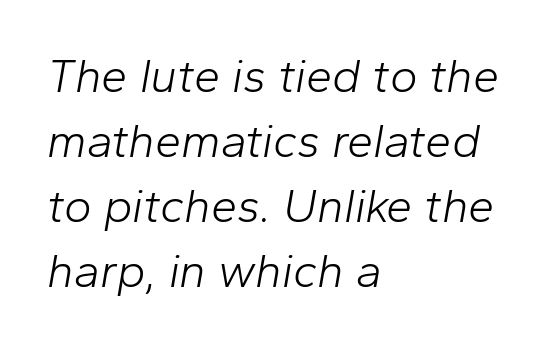
The image shows 47 px light type, italic (leaning right); set left-aligned, normal line spacing (1.38x), normal letter spacing, not underlined; low stroke contrast and a medium x-height.
